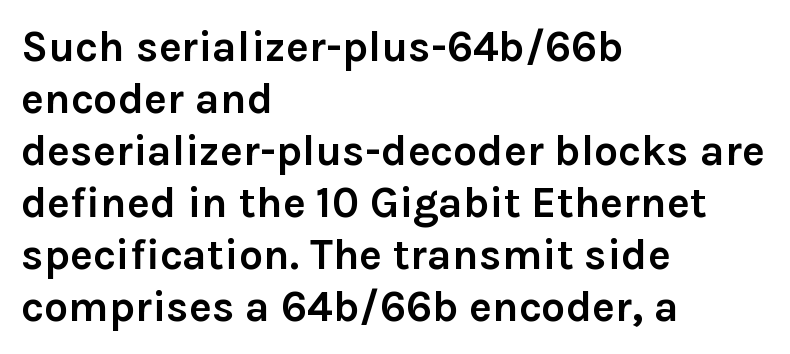
The image shows 43 px semibold sans-serif type, upright; set left-aligned, line spacing 1.21x, normal letter spacing, not underlined; low stroke contrast and a medium x-height.
